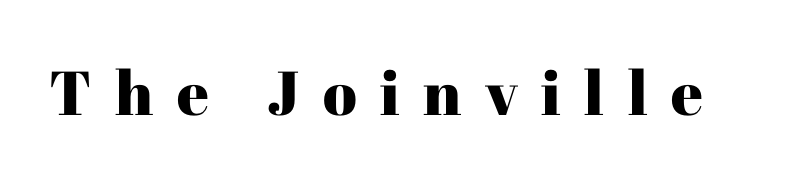
{"serif": "yes", "italic": "no", "width": "normal", "stroke_contrast": "high", "x_height": "medium", "monospaced": "no", "underline": "no", "letter_spacing": "wide", "letter_spacing_em": 0.38, "glyph_px": 62}
